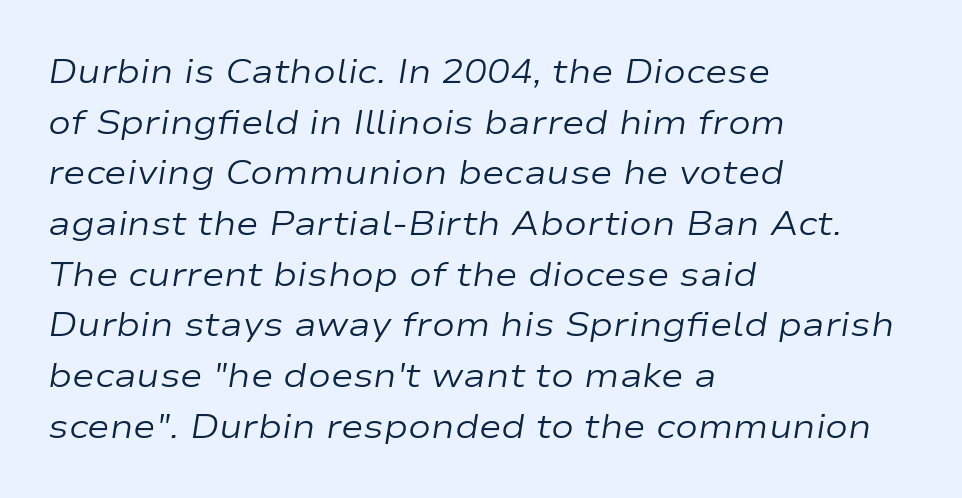
Q: Is the text bold? A: No.
Q: Is the text italic (slanted)? A: Yes, it leans right by about 9 degrees.
Q: Is the text underlined? A: No.
Q: How is the paragraph aligned? A: Left-aligned.
Q: Is the spacing between letters normal or unusually wide? A: Normal.
Q: Is the spacing between lines tight, normal or loose? A: Normal.
Q: Width (condensed, normal, or wide)? A: Wide.
Q: Stroke contrast? A: Low.
Q: x-height? A: Medium.
Q: Monospaced? A: No.
